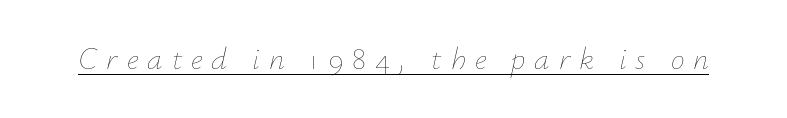
{"italic": "yes", "lean": "right", "slant_degrees": 12, "bold": "no", "weight": "thin", "width": "normal", "stroke_contrast": "low", "x_height": "small", "monospaced": "no", "underline": "yes", "letter_spacing": "wide", "letter_spacing_em": 0.29, "glyph_px": 31}
